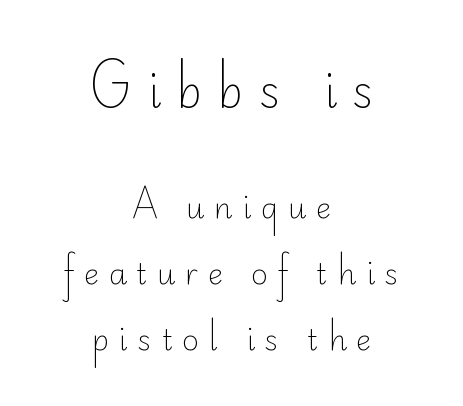
The image shows 44 px light sans-serif type, upright; set centered, loose line spacing (2.27x), unusually wide letter spacing (+0.33 em), not underlined; the first (top) block is 1.52x larger; low stroke contrast and a small x-height.
